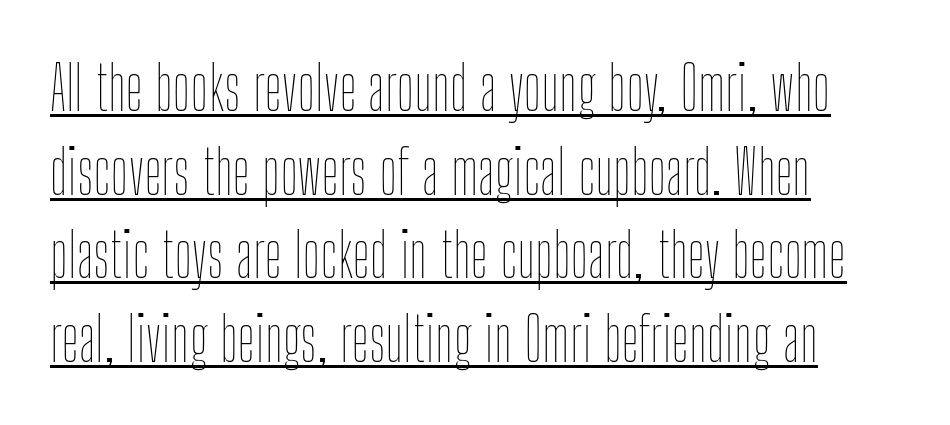
Q: Is the text bold? A: No.
Q: Is the text italic (slanted)? A: No, it is upright.
Q: Is the text underlined? A: Yes.
Q: How is the paragraph aligned? A: Left-aligned.
Q: Is the spacing between letters normal or unusually wide? A: Normal.
Q: Is the spacing between lines tight, normal or loose? A: Normal.
Q: Width (condensed, normal, or wide)? A: Condensed.
Q: Stroke contrast? A: Low.
Q: x-height? A: Medium.
Q: Monospaced? A: No.
